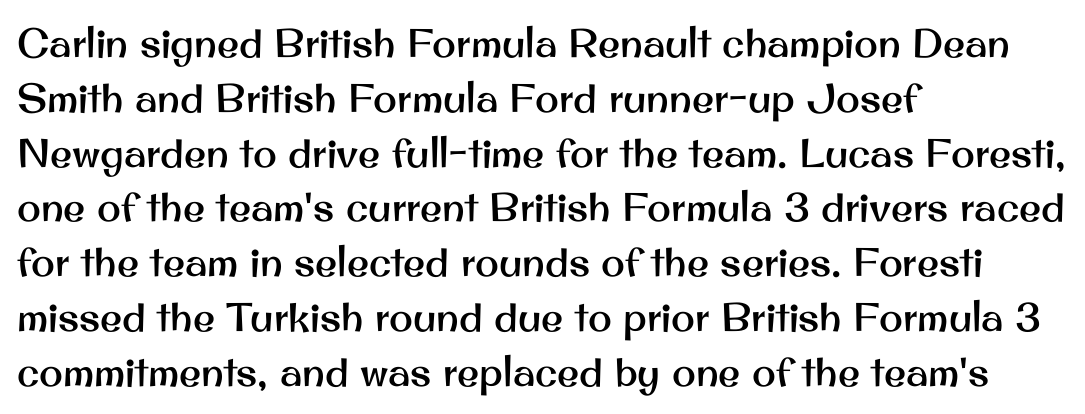
The image shows 40 px sans-serif type, upright; set left-aligned, normal line spacing (1.37x), normal letter spacing, not underlined; medium stroke contrast and a small x-height.
